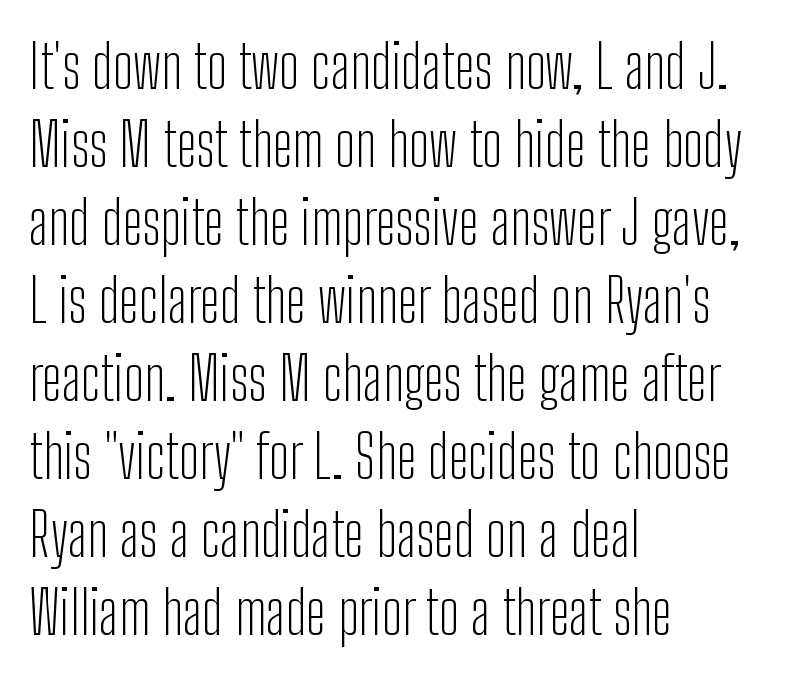
Q: Is the text bold? A: No.
Q: Is the text italic (slanted)? A: No, it is upright.
Q: Is the typeface a serif or a sans-serif typeface? A: Sans-serif.
Q: Is the text underlined? A: No.
Q: How is the paragraph aligned? A: Left-aligned.
Q: Is the spacing between letters normal or unusually wide? A: Normal.
Q: Is the spacing between lines tight, normal or loose? A: Normal.
Q: Width (condensed, normal, or wide)? A: Condensed.
Q: Stroke contrast? A: Low.
Q: x-height? A: Medium.
Q: Monospaced? A: No.
